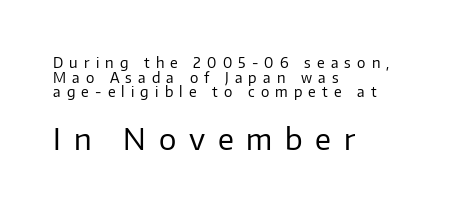
{"serif": "no", "italic": "no", "bold": "no", "weight": "regular", "width": "normal", "stroke_contrast": "low", "x_height": "medium", "monospaced": "no", "underline": "no", "align": "left", "line_spacing": "tight", "line_spacing_ratio": 1.04, "letter_spacing": "wide", "letter_spacing_em": 0.44, "larger_block": "second", "size_ratio": 2.07, "glyph_px": 29}
